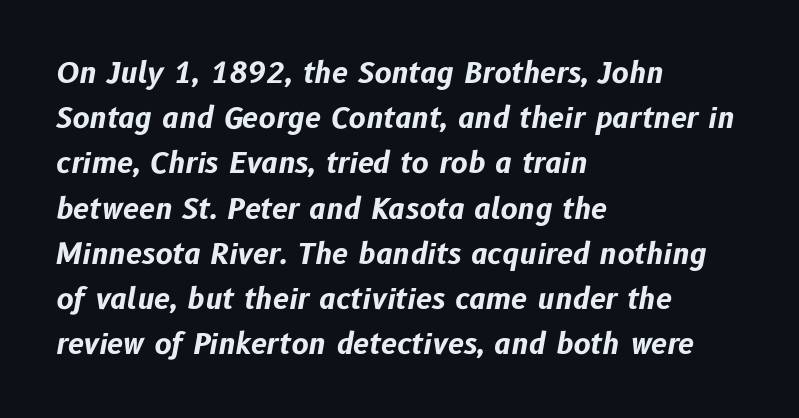
The image shows 29 px bold type, italic (leaning right); set left-aligned, normal line spacing (1.56x), normal letter spacing, not underlined; low stroke contrast and a medium x-height.
